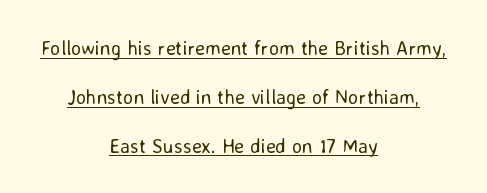
{"italic": "no", "bold": "no", "underline": "yes", "align": "center", "line_spacing": "loose", "line_spacing_ratio": 2.44, "letter_spacing": "normal", "letter_spacing_em": 0.0, "glyph_px": 20}
